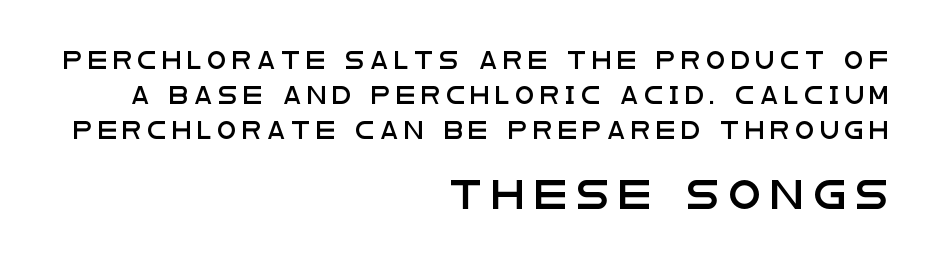
Q: Is the text italic (slanted)? A: No, it is upright.
Q: Is the typeface a serif or a sans-serif typeface? A: Sans-serif.
Q: Is the text underlined? A: No.
Q: How is the paragraph aligned? A: Right-aligned.
Q: Is the spacing between letters normal or unusually wide? A: Unusually wide.
Q: Is the spacing between lines tight, normal or loose? A: Loose.
Q: Which block of text is set in a larger size, the first (top) or the second (bottom)? A: The second (bottom) one.
Q: Width (condensed, normal, or wide)? A: Wide.
Q: Stroke contrast? A: Low.
Q: x-height? A: Large.
Q: Monospaced? A: No.
